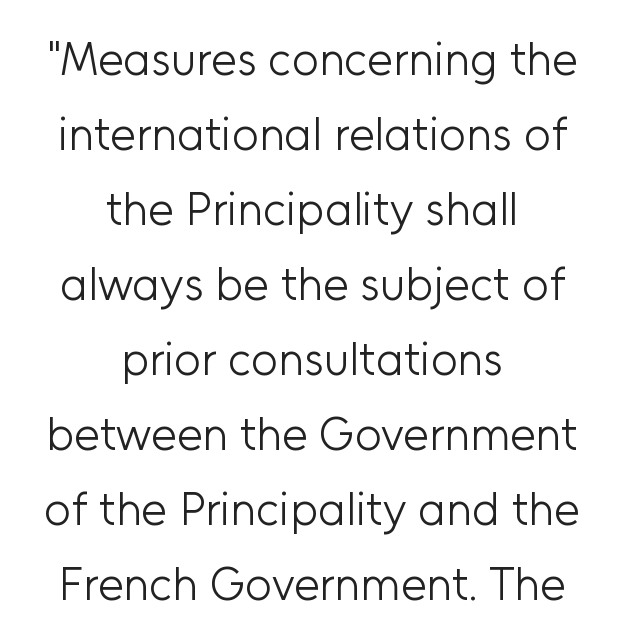
{"serif": "no", "italic": "no", "bold": "no", "weight": "light", "width": "normal", "stroke_contrast": "low", "x_height": "medium", "monospaced": "no", "underline": "no", "align": "center", "line_spacing": "normal", "line_spacing_ratio": 1.63, "letter_spacing": "normal", "letter_spacing_em": 0.0, "glyph_px": 46}
